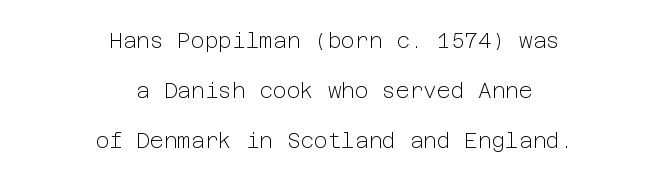
Vertical stems look standard width or narrower in stroke. Upright lettering throughout. Summary of vertical rhythm: relaxed, with wide interline spacing. The setting favours the middle, as headings and verse often do.
